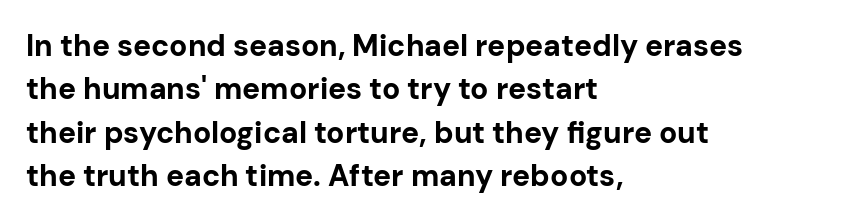
The image shows 30 px bold sans-serif type, upright; set left-aligned, normal line spacing (1.45x), normal letter spacing, not underlined; low stroke contrast and a medium x-height.
